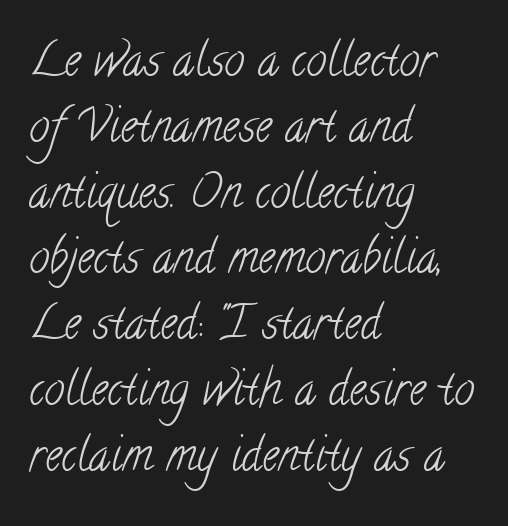
Q: Is the text bold? A: No.
Q: Is the typeface a serif or a sans-serif typeface? A: Serif.
Q: Is the text underlined? A: No.
Q: How is the paragraph aligned? A: Left-aligned.
Q: Is the spacing between letters normal or unusually wide? A: Normal.
Q: Is the spacing between lines tight, normal or loose? A: Normal.
Q: Width (condensed, normal, or wide)? A: Condensed.
Q: Stroke contrast? A: Low.
Q: x-height? A: Small.
Q: Monospaced? A: No.
